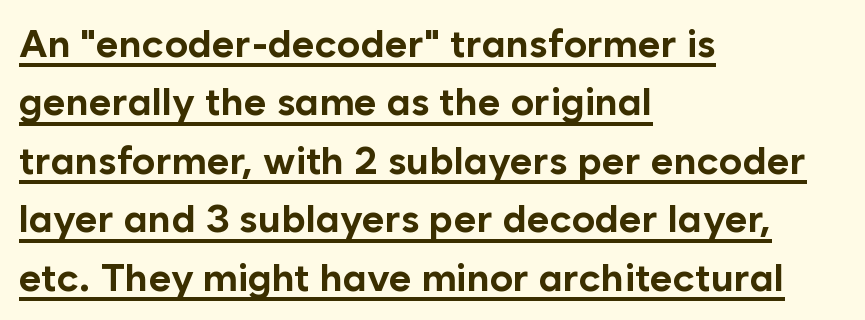
{"serif": "no", "italic": "no", "bold": "yes", "weight": "bold", "width": "normal", "stroke_contrast": "low", "x_height": "medium", "monospaced": "no", "underline": "yes", "align": "left", "line_spacing": "normal", "line_spacing_ratio": 1.5, "letter_spacing": "normal", "letter_spacing_em": 0.0, "glyph_px": 39}
